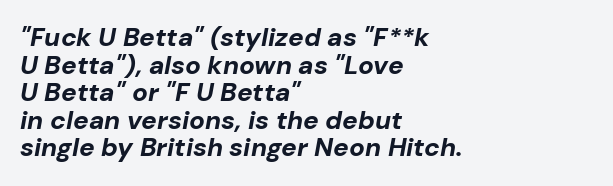
The passage shown has conventional tracking throughout. Unmarked baselines from the first word to the last. Set as a true bold cut, around the 700 mark. Quick note: italic.
